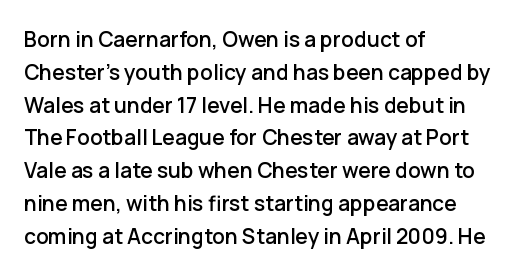
Q: Is the text italic (slanted)? A: No, it is upright.
Q: Is the text underlined? A: No.
Q: How is the paragraph aligned? A: Left-aligned.
Q: Is the spacing between letters normal or unusually wide? A: Normal.
Q: Is the spacing between lines tight, normal or loose? A: Normal.
